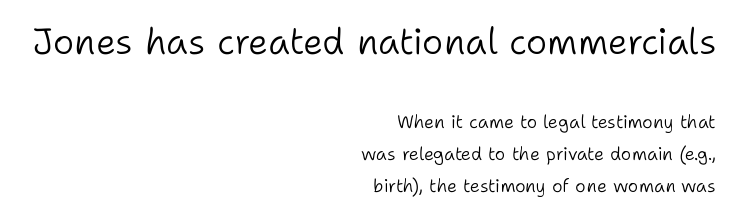
The face used here is rendered with its standard letterfit. Just letters on the line, the space beneath them empty. Is this a heavy cut? Hardly; it is regular or lighter. These lines are rendered in a variable-pitch font. In terms of letterform style, serifs are entirely absent.
